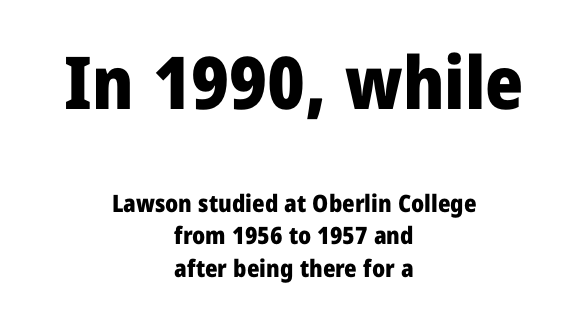
Bare-footed words on every line. Compare the two chunks: the upper has the greater cap height. Tall strokes in this sample are plumb rather than angled. These words are printed bold, with thick strokes throughout. The typesetter chose a symmetrical, centered arrangement here. The letters advance in unequal steps, a hallmark of proportional type.
